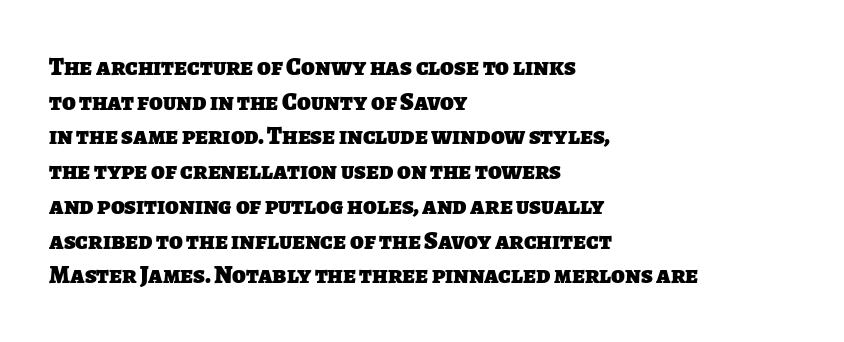
The image shows 25 px bold type; set left-aligned, normal line spacing (1.39x), normal letter spacing, not underlined.
